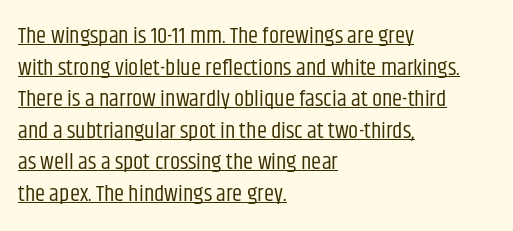
A roman cut, with each character standing at attention. Leading: standard. A continuous stroke trails under the words, as in a hyperlink. Between one letter and the next there's only the usual sliver of space. The characters are drawn with everyday or finer stroke widths. Left-aligned paragraph, ragged on the right.
